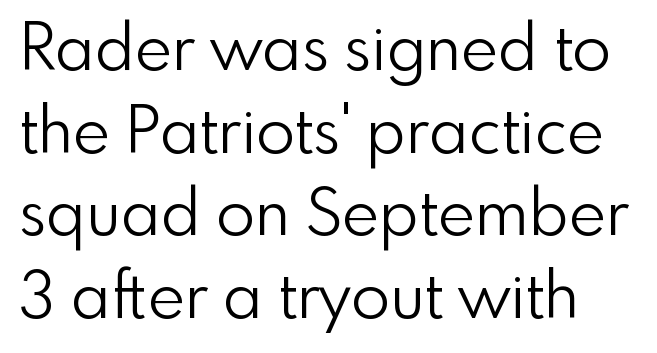
Q: Is the text bold? A: No.
Q: Is the text italic (slanted)? A: No, it is upright.
Q: Is the typeface a serif or a sans-serif typeface? A: Sans-serif.
Q: Is the text underlined? A: No.
Q: Is the spacing between letters normal or unusually wide? A: Normal.
Q: Is the spacing between lines tight, normal or loose? A: Normal.
Q: Width (condensed, normal, or wide)? A: Normal.
Q: Stroke contrast? A: Low.
Q: x-height? A: Small.
Q: Monospaced? A: No.
